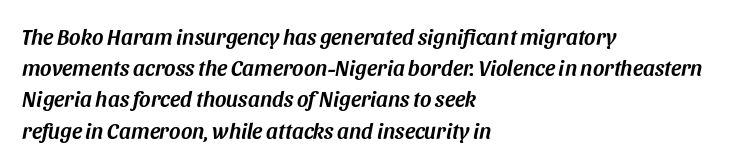
The paragraph shown leans on its left margin. Beneath every word, the page is bare. Rows of type keep a routine distance in the vertical direction. Glyph-to-glyph distance matches everyday printed text. Observe the lean: these are italic letterforms.
